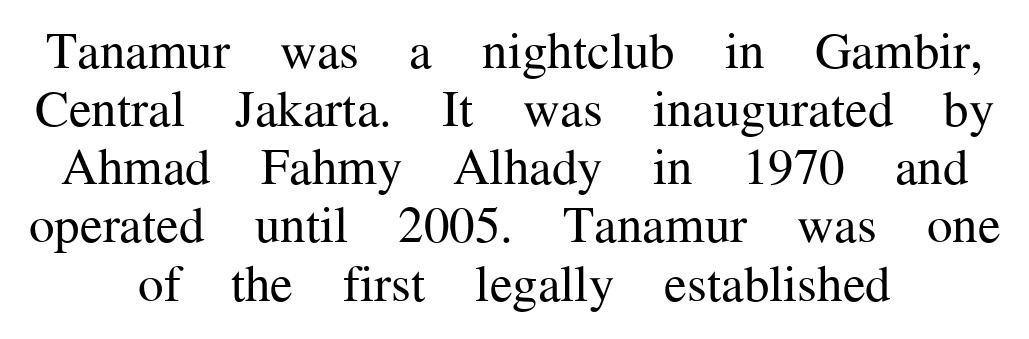
Q: Is the text bold? A: No.
Q: Is the text italic (slanted)? A: No, it is upright.
Q: Is the typeface a serif or a sans-serif typeface? A: Serif.
Q: Is the text underlined? A: No.
Q: How is the paragraph aligned? A: Centered.
Q: Is the spacing between letters normal or unusually wide? A: Normal.
Q: Is the spacing between lines tight, normal or loose? A: Tight.
Q: Width (condensed, normal, or wide)? A: Normal.
Q: Stroke contrast? A: Medium.
Q: x-height? A: Medium.
Q: Monospaced? A: No.
